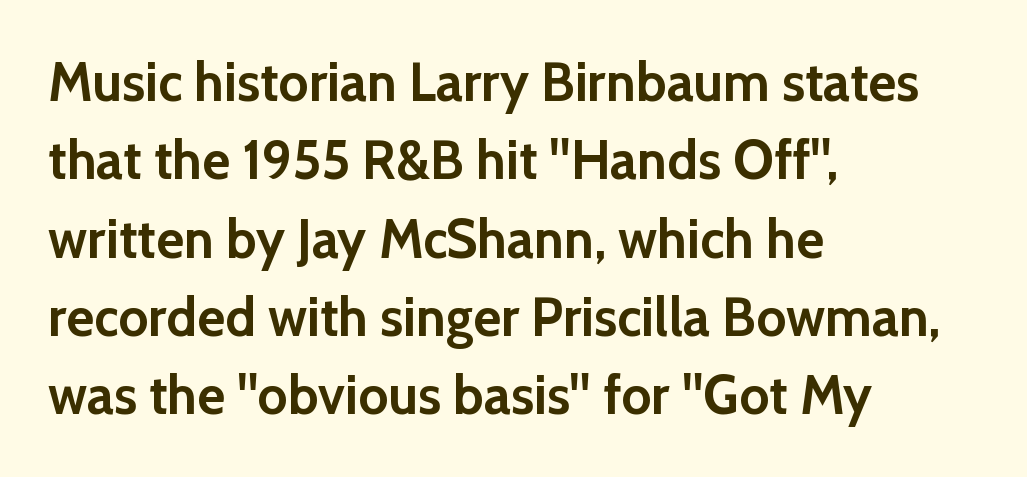
Q: Is the text bold? A: Yes.
Q: Is the text italic (slanted)? A: No, it is upright.
Q: Is the typeface a serif or a sans-serif typeface? A: Sans-serif.
Q: Is the text underlined? A: No.
Q: How is the paragraph aligned? A: Left-aligned.
Q: Is the spacing between letters normal or unusually wide? A: Normal.
Q: Is the spacing between lines tight, normal or loose? A: Normal.
Q: Width (condensed, normal, or wide)? A: Normal.
Q: x-height? A: Medium.
Q: Monospaced? A: No.
